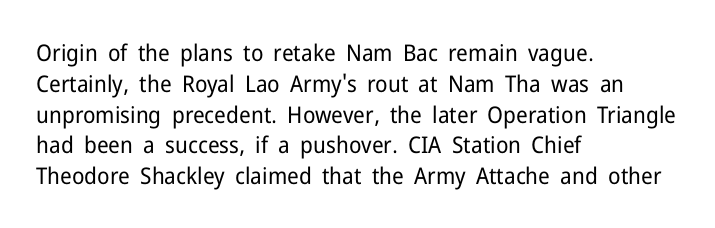
Q: Is the text bold? A: No.
Q: Is the text italic (slanted)? A: No, it is upright.
Q: Is the text underlined? A: No.
Q: How is the paragraph aligned? A: Left-aligned.
Q: Is the spacing between letters normal or unusually wide? A: Normal.
Q: Is the spacing between lines tight, normal or loose? A: Normal.
